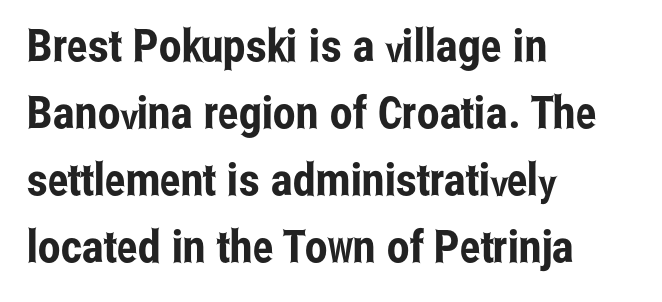
{"serif": "no", "italic": "no", "width": "condensed", "stroke_contrast": "low", "x_height": "medium", "monospaced": "no", "underline": "no", "align": "left", "line_spacing": "normal", "line_spacing_ratio": 1.49, "letter_spacing": "normal", "letter_spacing_em": 0.0, "glyph_px": 45}
